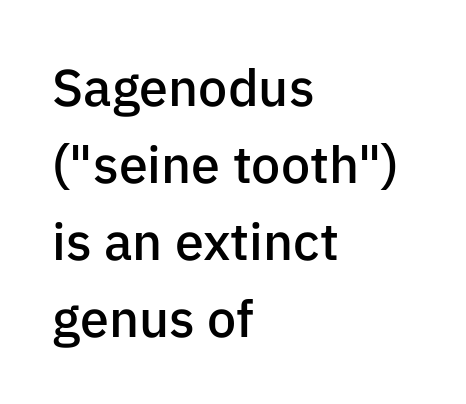
Q: Is the text bold? A: Semi-bold.
Q: Is the text italic (slanted)? A: No, it is upright.
Q: Is the typeface a serif or a sans-serif typeface? A: Sans-serif.
Q: Is the text underlined? A: No.
Q: How is the paragraph aligned? A: Left-aligned.
Q: Is the spacing between letters normal or unusually wide? A: Normal.
Q: Is the spacing between lines tight, normal or loose? A: Normal.
Q: Width (condensed, normal, or wide)? A: Normal.
Q: Stroke contrast? A: Low.
Q: x-height? A: Medium.
Q: Monospaced? A: No.
